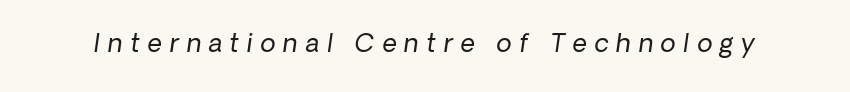
Stroke thickness stays within the range of a standard reading face or lighter. This sample uses an oblique cut, with every glyph tilted off the vertical. Loose tracking; the words dissolve into strings of separated letters. The passage shown is not underscored anywhere.
